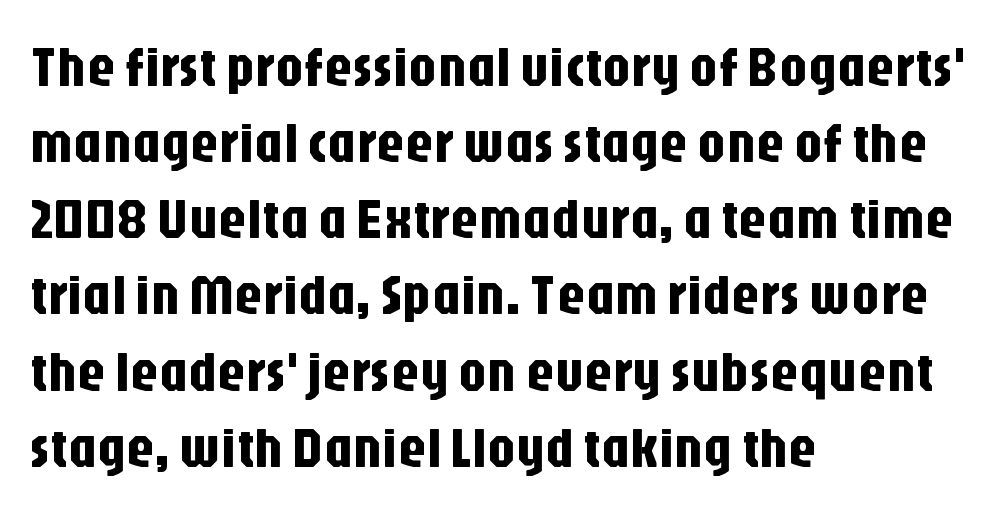
The image shows 56 px condensed sans-serif type, upright; set left-aligned, normal line spacing (1.36x), normal letter spacing, not underlined; low stroke contrast and a large x-height.
